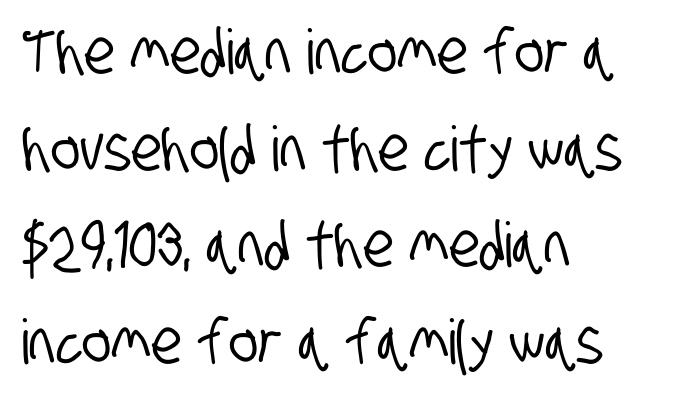
This rendering uses left alignment, leaving the right contour irregular. Glyph-to-glyph distance matches everyday printed text. The passage shown is not underscored anywhere. Varying glyph widths throughout — classic text-font behaviour.
